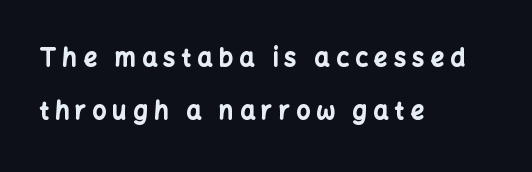
Horizontal bands of white between lines are thick stripes. A typesetter would mark this as roman, not italic. If you drew a ruler down the left edge, every line would touch it. The rendering uses a bold face; every stroke is thick and dark. Honestly, there is no underline to notice here at all. Honestly, the letter spacing is so wide it's the main thing you notice.
